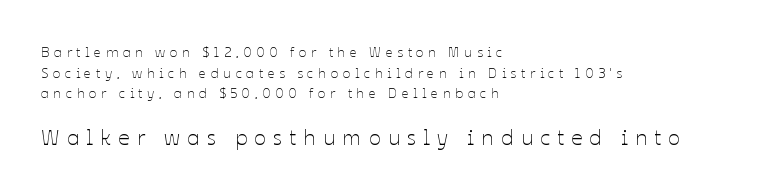
The image shows 22 px text type, upright; set left-aligned, normal line spacing (1.47x), unusually wide letter spacing (+0.33 em), not underlined; the second (bottom) block is 1.57x larger.
